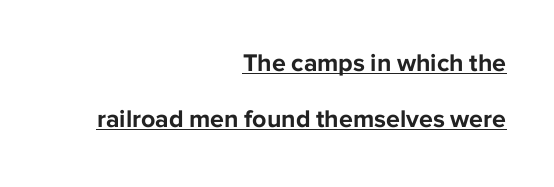
{"italic": "no", "bold": "yes", "underline": "yes", "align": "right", "line_spacing": "loose", "line_spacing_ratio": 2.26, "letter_spacing": "normal", "letter_spacing_em": 0.0, "glyph_px": 25}
